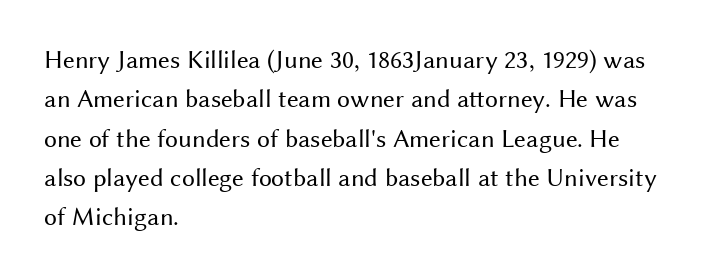
A typesetter would mark this as roman, not italic. Does the leading feel generous? No, just average. The typesetter chose a ragged-right arrangement here. The gaps between neighbouring characters are ordinary and unremarkable. Is this a heavy cut? Hardly; it is regular or lighter. The space directly below the letters is spotless.
